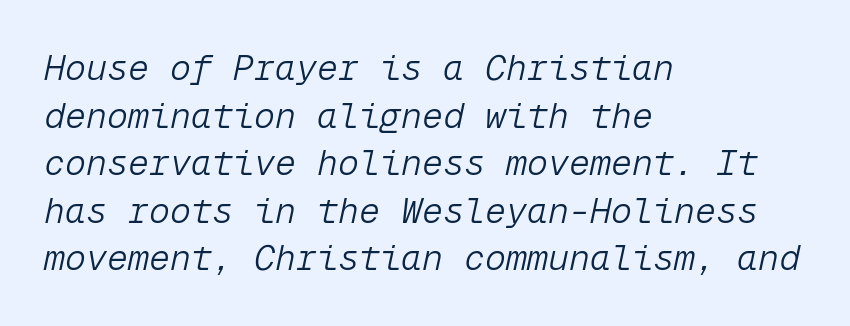
The image shows 35 px light type, italic (leaning right), monospaced; set left-aligned, normal line spacing (1.36x), normal letter spacing, not underlined; low stroke contrast and a medium x-height.
